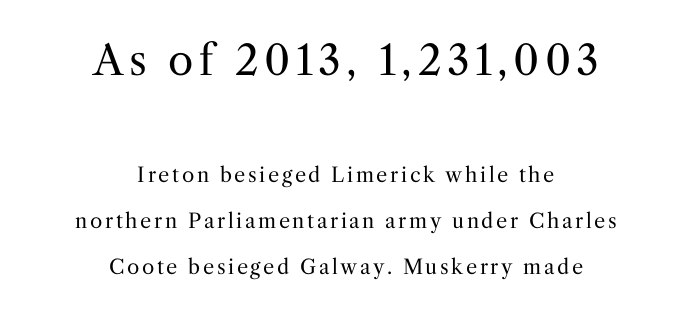
{"serif": "yes", "italic": "no", "bold": "no", "weight": "regular", "width": "normal", "stroke_contrast": "medium", "x_height": "medium", "monospaced": "no", "underline": "no", "align": "center", "line_spacing": "loose", "line_spacing_ratio": 2.3, "larger_block": "first", "size_ratio": 2.05, "glyph_px": 41}
